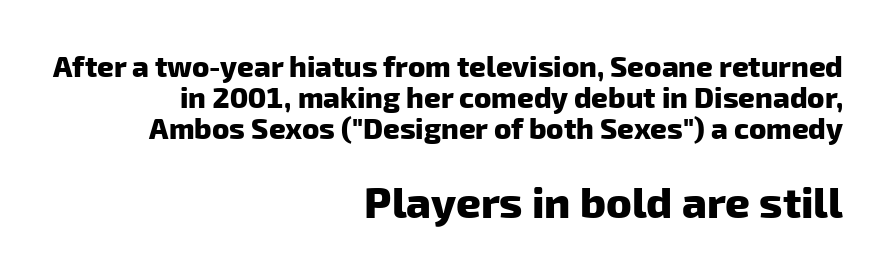
Line endings align vertically; line beginnings do not. The face used here is a sans, in the tradition of grotesques and geometrics. The face used here is proportionally spaced, like ordinary book or web type. Has an underline been added? It has not. Each word holds together tightly as a unit, with standard inter-letter gaps.
